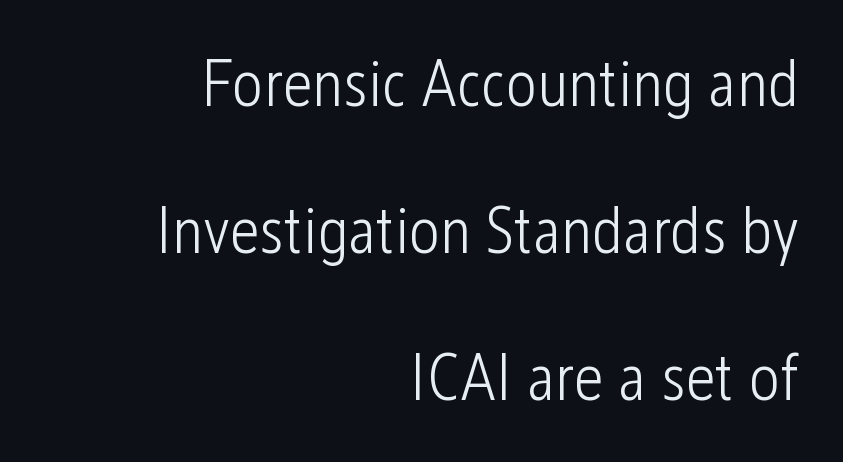
Q: Is the text bold? A: No.
Q: Is the text italic (slanted)? A: No, it is upright.
Q: Is the typeface a serif or a sans-serif typeface? A: Sans-serif.
Q: Is the text underlined? A: No.
Q: How is the paragraph aligned? A: Right-aligned.
Q: Is the spacing between letters normal or unusually wide? A: Normal.
Q: Is the spacing between lines tight, normal or loose? A: Loose.
Q: Width (condensed, normal, or wide)? A: Condensed.
Q: Stroke contrast? A: Low.
Q: x-height? A: Medium.
Q: Monospaced? A: No.
